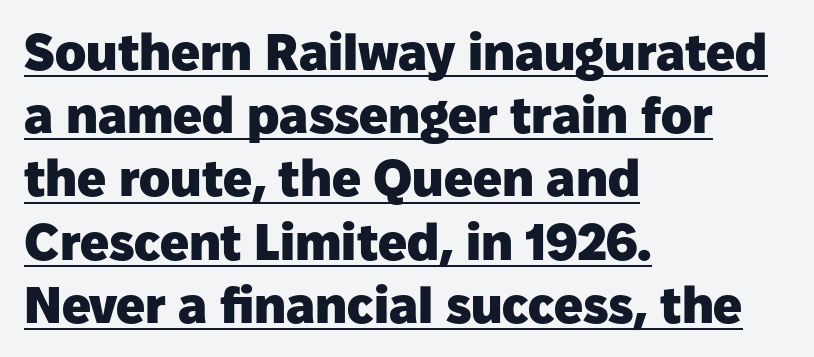
Q: Is the text bold? A: Yes.
Q: Is the text italic (slanted)? A: No, it is upright.
Q: Is the typeface a serif or a sans-serif typeface? A: Sans-serif.
Q: Is the text underlined? A: Yes.
Q: How is the paragraph aligned? A: Left-aligned.
Q: Is the spacing between letters normal or unusually wide? A: Normal.
Q: Width (condensed, normal, or wide)? A: Normal.
Q: Stroke contrast? A: Low.
Q: x-height? A: Medium.
Q: Monospaced? A: No.
